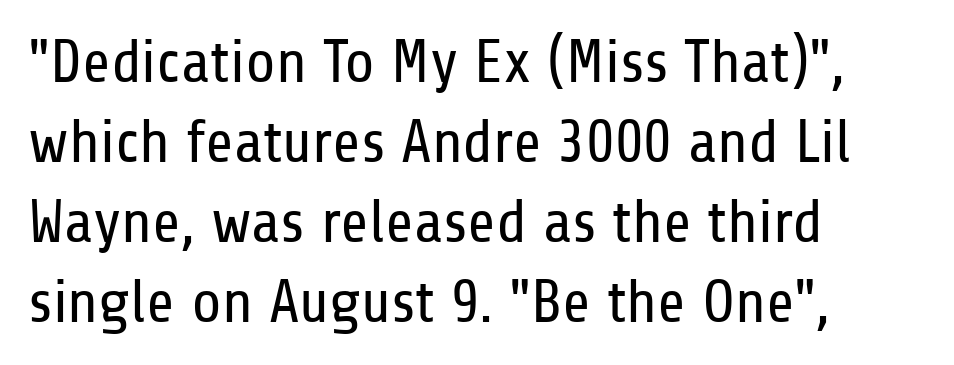
Q: Is the text bold? A: No.
Q: Is the text italic (slanted)? A: No, it is upright.
Q: Is the typeface a serif or a sans-serif typeface? A: Sans-serif.
Q: Is the text underlined? A: No.
Q: How is the paragraph aligned? A: Left-aligned.
Q: Is the spacing between letters normal or unusually wide? A: Normal.
Q: Is the spacing between lines tight, normal or loose? A: Normal.
Q: Width (condensed, normal, or wide)? A: Condensed.
Q: Stroke contrast? A: Low.
Q: x-height? A: Medium.
Q: Monospaced? A: No.
